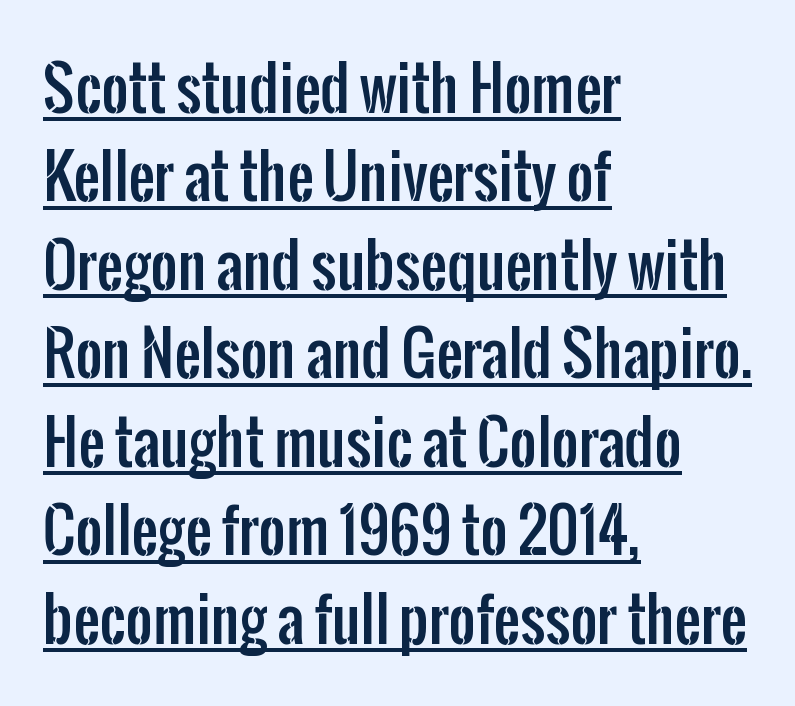
Q: Is the text italic (slanted)? A: No, it is upright.
Q: Is the typeface a serif or a sans-serif typeface? A: Sans-serif.
Q: Is the text underlined? A: Yes.
Q: How is the paragraph aligned? A: Left-aligned.
Q: Is the spacing between letters normal or unusually wide? A: Normal.
Q: Is the spacing between lines tight, normal or loose? A: Normal.
Q: Width (condensed, normal, or wide)? A: Condensed.
Q: Stroke contrast? A: Low.
Q: x-height? A: Medium.
Q: Monospaced? A: No.
